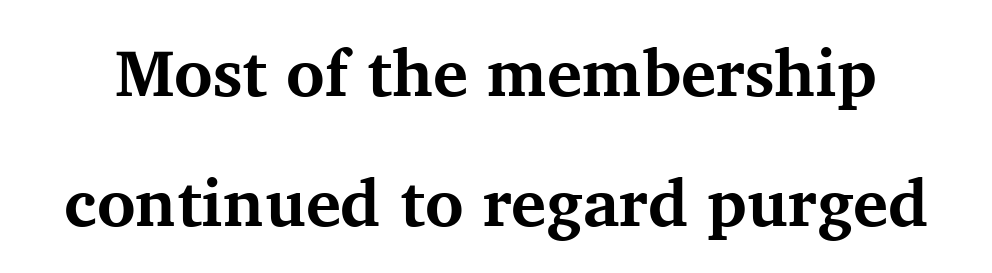
Line spacing here is loose. Italic? Not at all — the glyphs are vertical. The letters advance in unequal steps, a hallmark of proportional type. The glyphs have the mass of a bold cut. Decoration check: the copy has no underline.
